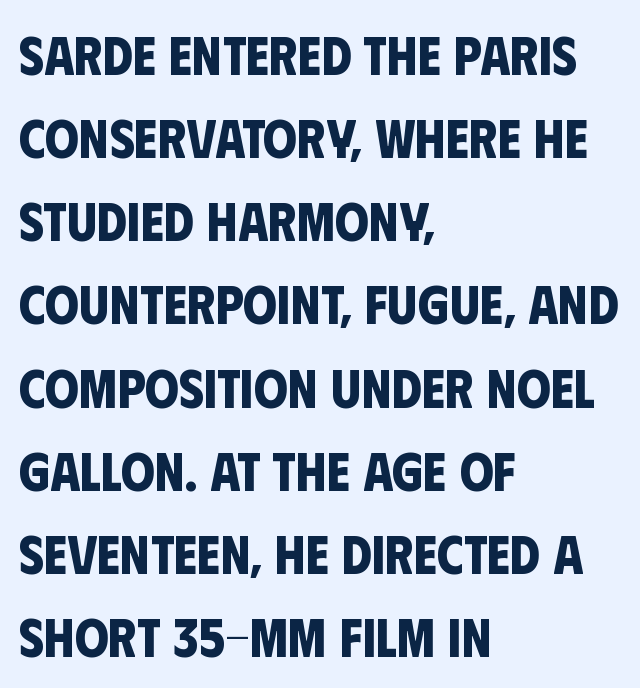
The image shows 54 px bold, condensed sans-serif type; set left-aligned, normal line spacing (1.54x), normal letter spacing, not underlined; low stroke contrast and a large x-height.
